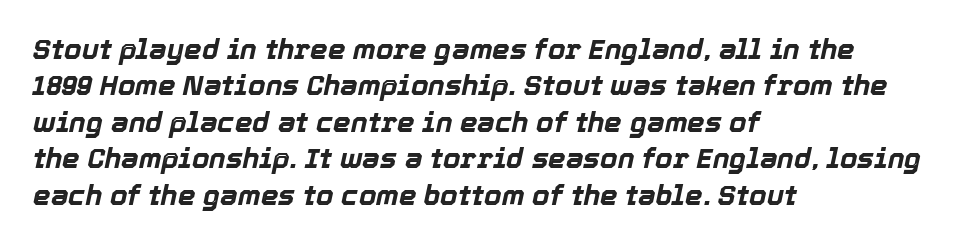
Interline gaps are of average width in this sample. Does the weight exceed regular? Yes, all the way to bold. Compared with typical body copy, the letter spacing here is the same. The gap between lines stays unmarked. Proportional: the letters do not fall into vertical columns. If you drew a ruler down the left edge, every line would touch it.
